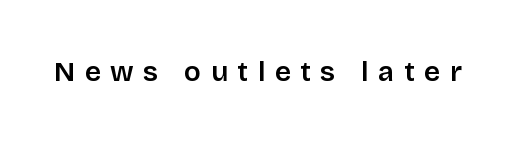
{"serif": "no", "italic": "no", "bold": "semi", "weight": "semibold", "width": "normal", "stroke_contrast": "low", "x_height": "large", "monospaced": "no", "underline": "no", "letter_spacing": "wide", "letter_spacing_em": 0.34, "glyph_px": 28}
